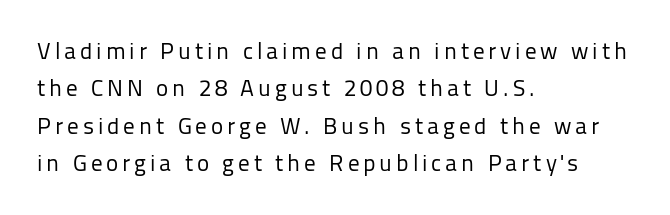
Rows of type keep a routine distance in the vertical direction. Heft: none added — not bold. One-word summary of the alignment: left. Posture: vertical. The specimen omits any rule beneath the text block's lines.
